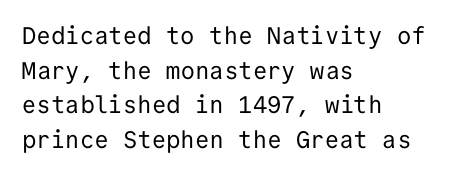
{"italic": "no", "bold": "no", "underline": "no", "align": "left", "line_spacing": "normal", "line_spacing_ratio": 1.44, "letter_spacing": "normal", "letter_spacing_em": 0.0, "glyph_px": 24}
